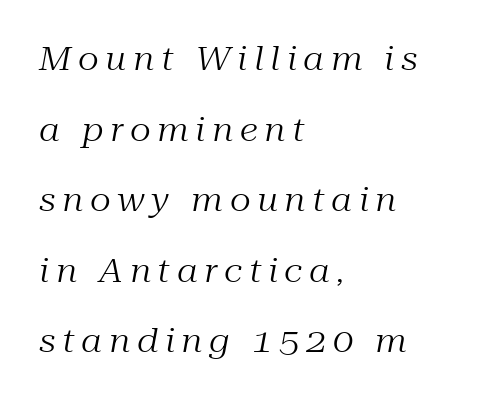
Q: Is the text bold? A: No.
Q: Is the text italic (slanted)? A: Yes, it leans right by about 10 degrees.
Q: Is the typeface a serif or a sans-serif typeface? A: Serif.
Q: Is the text underlined? A: No.
Q: How is the paragraph aligned? A: Left-aligned.
Q: Is the spacing between letters normal or unusually wide? A: Unusually wide.
Q: Is the spacing between lines tight, normal or loose? A: Loose.
Q: Width (condensed, normal, or wide)? A: Normal.
Q: Stroke contrast? A: Medium.
Q: x-height? A: Medium.
Q: Monospaced? A: No.
